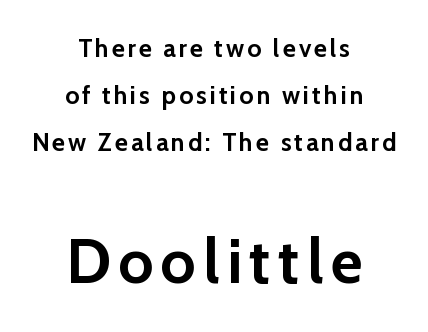
{"serif": "no", "italic": "no", "bold": "yes", "weight": "semibold", "width": "normal", "stroke_contrast": "low", "x_height": "medium", "monospaced": "no", "underline": "no", "align": "center", "line_spacing_ratio": 1.89, "larger_block": "second", "size_ratio": 2.48, "glyph_px": 62}
